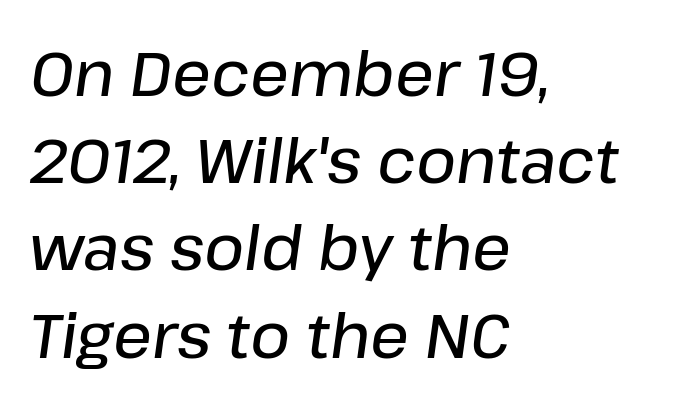
Students, this is semibold: more ink than regular, less than bold. The space between consecutive lines is moderate. Compared with ordinary roman type, these characters are visibly tilted. Typeset ragged right — the left edge is the straight one. Here the glyphs are tracked normally, forming tight word shapes. A typesetter would call this proportional, since set widths differ per character.
